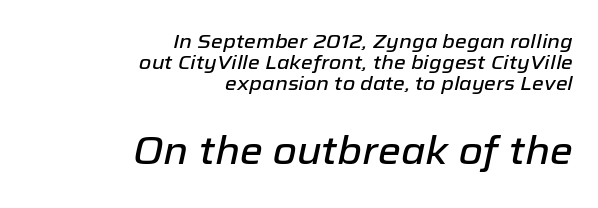
Q: Is the text italic (slanted)? A: Yes, it leans right by about 12 degrees.
Q: Is the text underlined? A: No.
Q: How is the paragraph aligned? A: Right-aligned.
Q: Is the spacing between letters normal or unusually wide? A: Normal.
Q: Is the spacing between lines tight, normal or loose? A: Tight.
Q: Which block of text is set in a larger size, the first (top) or the second (bottom)? A: The second (bottom) one.
Q: Width (condensed, normal, or wide)? A: Normal.
Q: Stroke contrast? A: Low.
Q: x-height? A: Medium.
Q: Monospaced? A: No.
